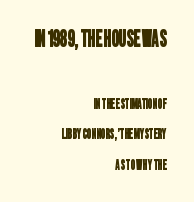
{"underline": "no", "align": "right", "line_spacing": "loose", "line_spacing_ratio": 2.19, "letter_spacing": "normal", "letter_spacing_em": 0.0, "larger_block": "first", "size_ratio": 1.64, "glyph_px": 23}
